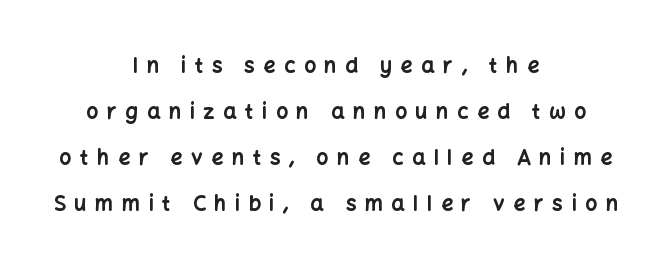
Q: Is the text bold? A: Yes.
Q: Is the text italic (slanted)? A: No, it is upright.
Q: Is the text underlined? A: No.
Q: How is the paragraph aligned? A: Centered.
Q: Is the spacing between letters normal or unusually wide? A: Unusually wide.
Q: Is the spacing between lines tight, normal or loose? A: Loose.
